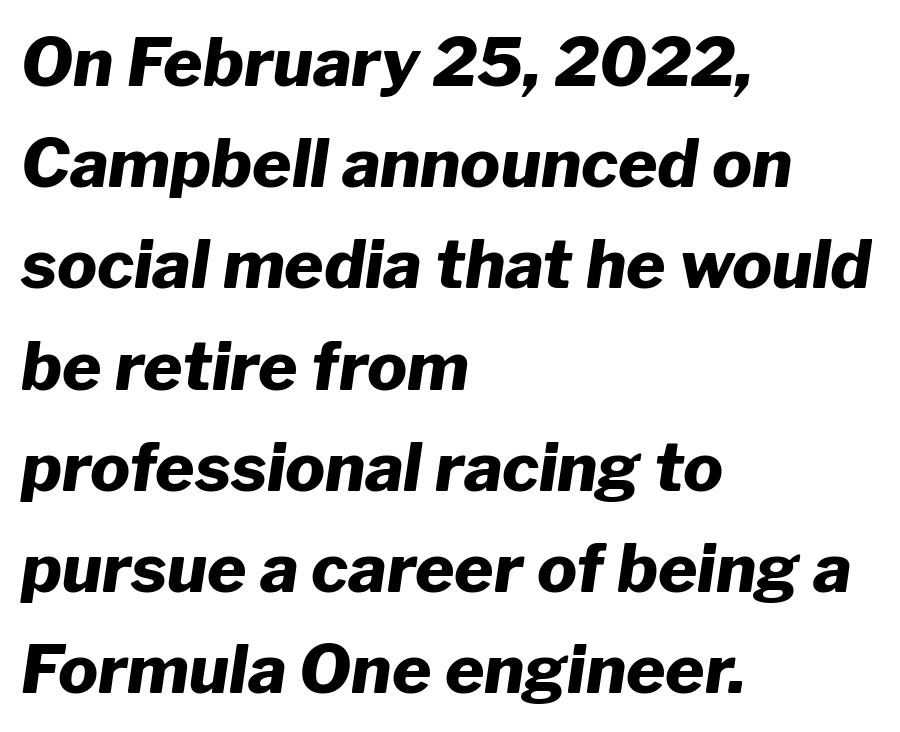
The image shows 67 px heavy type, italic (leaning right); set left-aligned, normal line spacing (1.51x), normal letter spacing, not underlined; low stroke contrast and a medium x-height.
